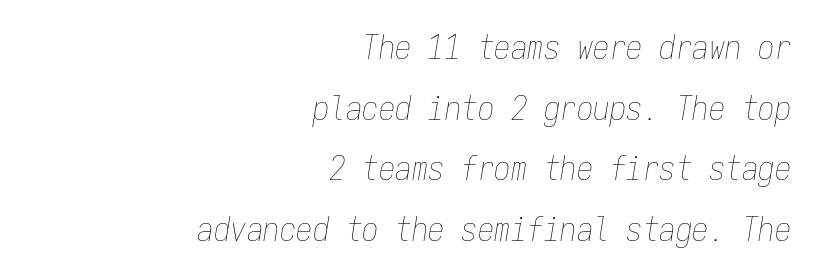
{"italic": "yes", "lean": "right", "slant_degrees": 9, "bold": "no", "weight": "thin", "width": "condensed", "stroke_contrast": "low", "x_height": "medium", "monospaced": "yes", "underline": "no", "align": "right", "line_spacing_ratio": 1.84, "letter_spacing": "normal", "letter_spacing_em": 0.0, "glyph_px": 33}
